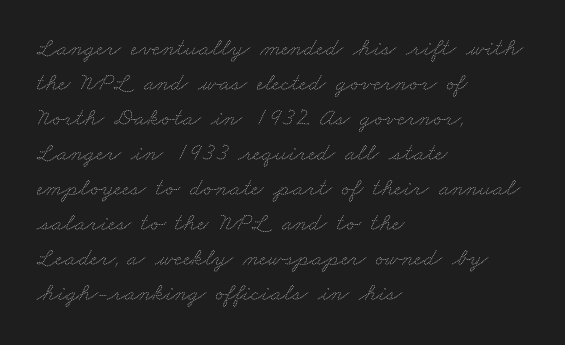
The image shows 25 px text type; set left-aligned, normal line spacing (1.4x), normal letter spacing, not underlined.
